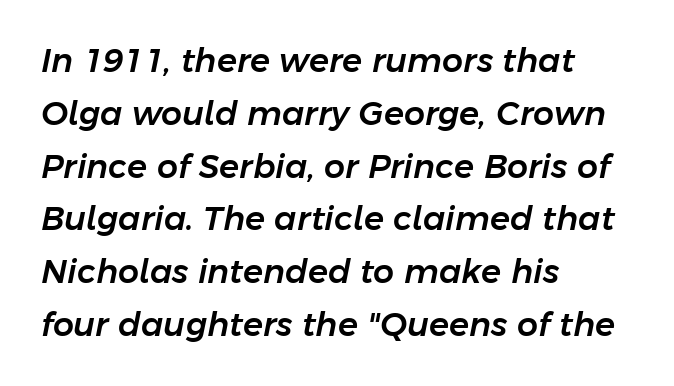
The image shows 33 px text type, italic (leaning right); set left-aligned, normal line spacing (1.6x), normal letter spacing, not underlined; low stroke contrast and a medium x-height.
